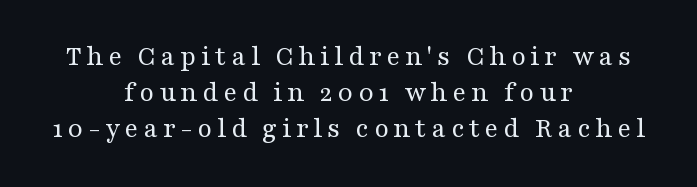
{"serif": "yes", "italic": "no", "bold": "no", "weight": "regular", "width": "wide", "stroke_contrast": "medium", "x_height": "medium", "monospaced": "no", "underline": "no", "align": "center", "line_spacing": "normal", "line_spacing_ratio": 1.25, "glyph_px": 29}
